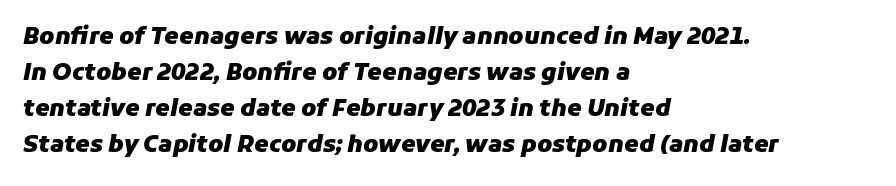
Q: Is the text bold? A: Yes.
Q: Is the text italic (slanted)? A: Yes, it leans right by about 11 degrees.
Q: Is the text underlined? A: No.
Q: How is the paragraph aligned? A: Left-aligned.
Q: Is the spacing between letters normal or unusually wide? A: Normal.
Q: Is the spacing between lines tight, normal or loose? A: Normal.
